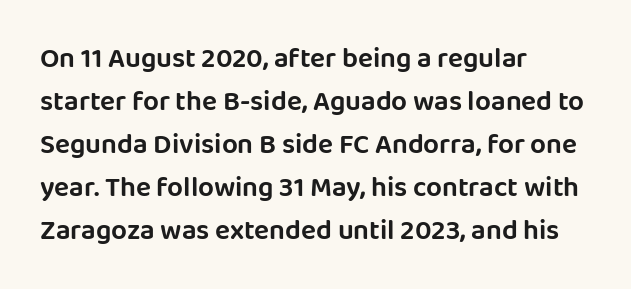
{"serif": "no", "italic": "no", "width": "normal", "stroke_contrast": "low", "x_height": "large", "monospaced": "no", "underline": "no", "align": "left", "line_spacing": "normal", "line_spacing_ratio": 1.54, "letter_spacing": "normal", "letter_spacing_em": 0.0, "glyph_px": 28}
